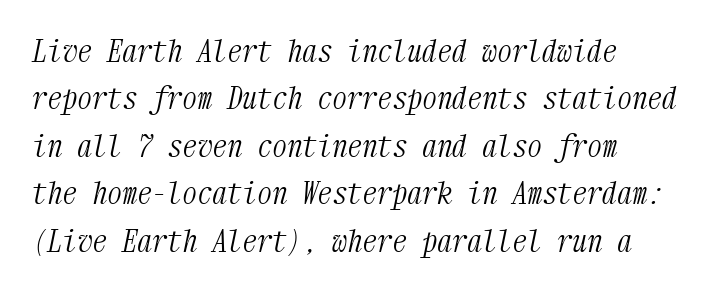
Q: Is the text bold? A: No.
Q: Is the text italic (slanted)? A: Yes, it leans right by about 12 degrees.
Q: Is the typeface a serif or a sans-serif typeface? A: Serif.
Q: Is the text underlined? A: No.
Q: How is the paragraph aligned? A: Left-aligned.
Q: Is the spacing between letters normal or unusually wide? A: Normal.
Q: Is the spacing between lines tight, normal or loose? A: Normal.
Q: Width (condensed, normal, or wide)? A: Condensed.
Q: Stroke contrast? A: Medium.
Q: x-height? A: Medium.
Q: Monospaced? A: Yes.
